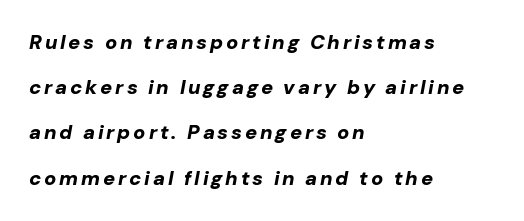
The image shows 20 px bold type, italic (leaning right); set left-aligned, loose line spacing (2.26x), not underlined.
